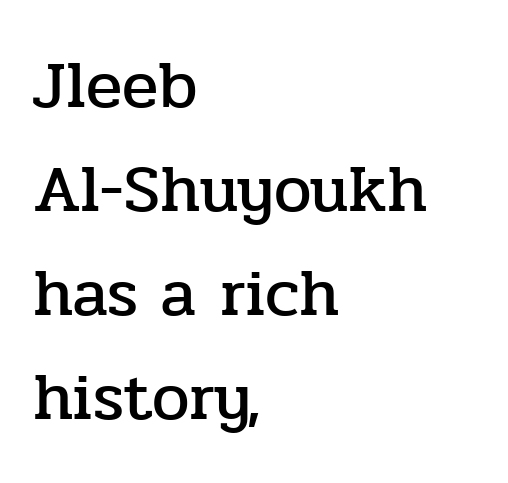
{"serif": "yes", "italic": "no", "width": "normal", "stroke_contrast": "low", "x_height": "medium", "monospaced": "no", "underline": "no", "align": "left", "line_spacing": "normal", "line_spacing_ratio": 1.55, "letter_spacing": "normal", "letter_spacing_em": 0.0, "glyph_px": 67}
